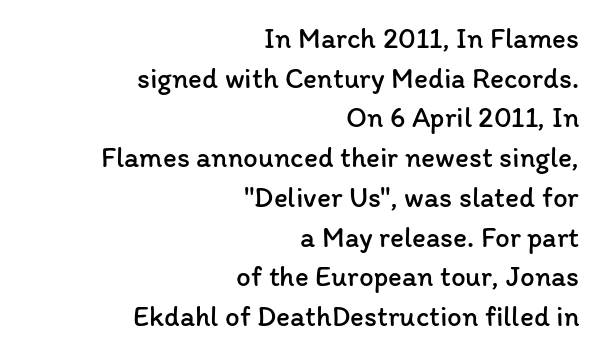
The words here are not underlined. Letters have the restrained weight of plain body copy at most. The space between consecutive lines is moderate. Caption: standard tracking, unaltered.
